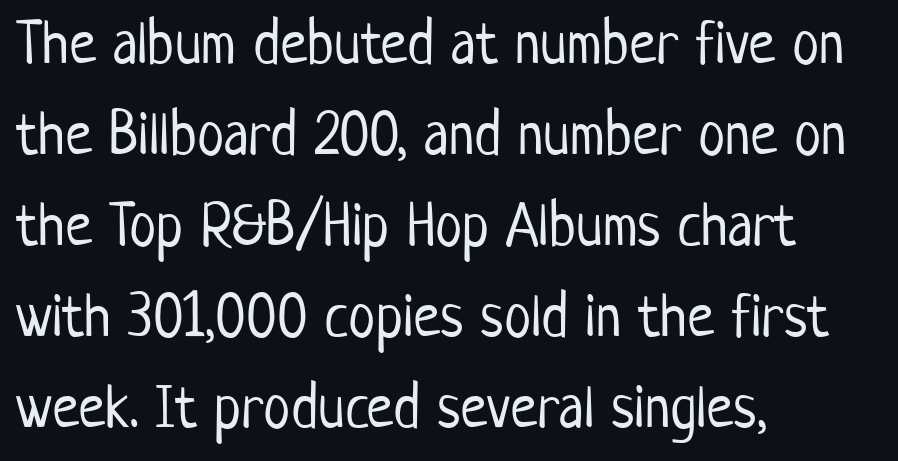
A typesetter would call this zero additional tracking. Underline: absent. A light-to-regular cut is what we see here. Designer's note — italics off, roman on.
